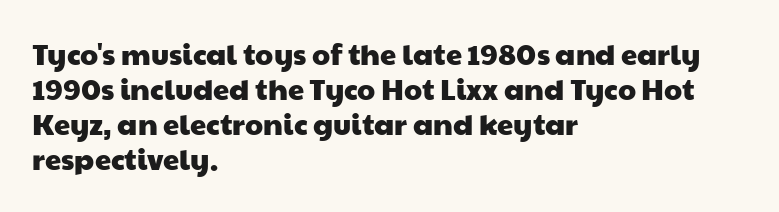
This rendering uses left alignment, leaving the right contour irregular. To sum up the face: it is a sans, with no serifs. This sample has the flowing, uneven cadence of proportional lettering. The line texture is even and compact thanks to regular tracking. Unmarked baselines from the first word to the last.
